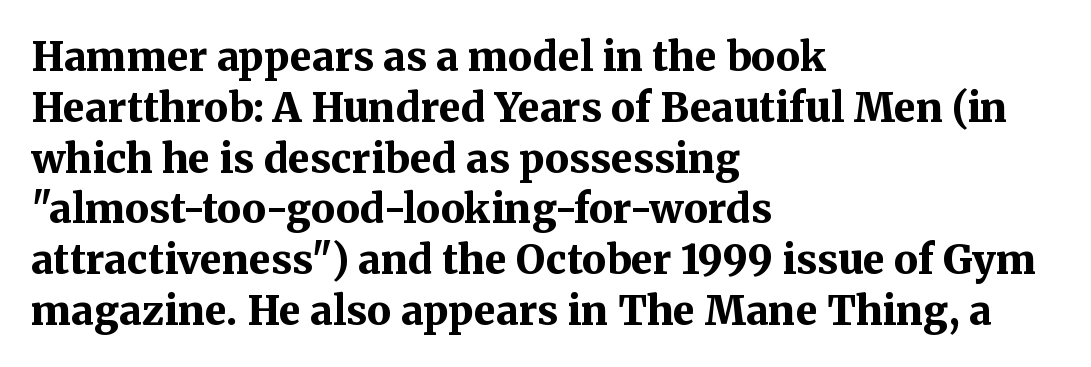
Q: Is the text bold? A: Yes.
Q: Is the text italic (slanted)? A: No, it is upright.
Q: Is the typeface a serif or a sans-serif typeface? A: Serif.
Q: Is the text underlined? A: No.
Q: How is the paragraph aligned? A: Left-aligned.
Q: Is the spacing between letters normal or unusually wide? A: Normal.
Q: Is the spacing between lines tight, normal or loose? A: Normal.
Q: Width (condensed, normal, or wide)? A: Normal.
Q: Stroke contrast? A: Medium.
Q: x-height? A: Medium.
Q: Monospaced? A: No.
